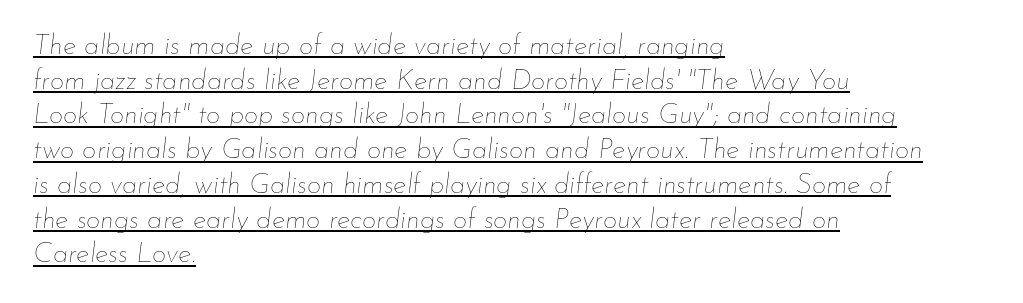
Q: Is the text bold? A: No.
Q: Is the text italic (slanted)? A: Yes, it leans right by about 7 degrees.
Q: Is the text underlined? A: Yes.
Q: How is the paragraph aligned? A: Left-aligned.
Q: Is the spacing between letters normal or unusually wide? A: Normal.
Q: Width (condensed, normal, or wide)? A: Normal.
Q: Stroke contrast? A: Low.
Q: x-height? A: Small.
Q: Monospaced? A: No.
